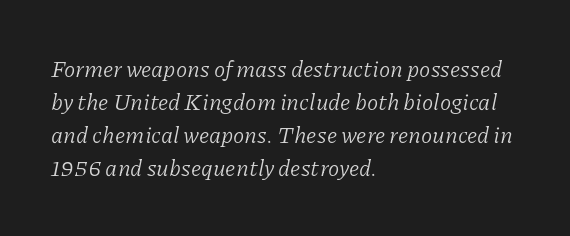
Evenly set lines give the paragraph a standard silhouette. The lettering tilts uniformly, giving the passage an italic look. The face used here is rendered with its standard letterfit. The typeface has the unassuming heft of standard copy or less. The space directly below the letters is spotless.
